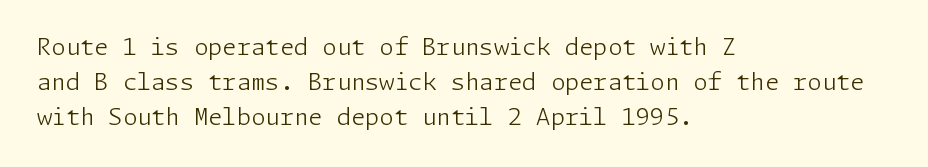
The image shows 23 px text type, upright; set left-aligned, normal line spacing (1.52x), normal letter spacing, not underlined.
